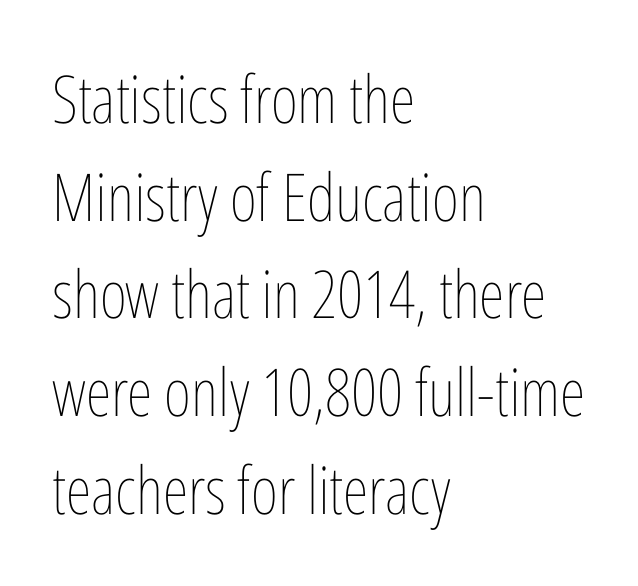
{"italic": "no", "bold": "no", "weight": "thin", "width": "condensed", "stroke_contrast": "low", "x_height": "medium", "monospaced": "no", "underline": "no", "align": "left", "line_spacing": "normal", "line_spacing_ratio": 1.48, "letter_spacing": "normal", "letter_spacing_em": 0.0, "glyph_px": 66}
